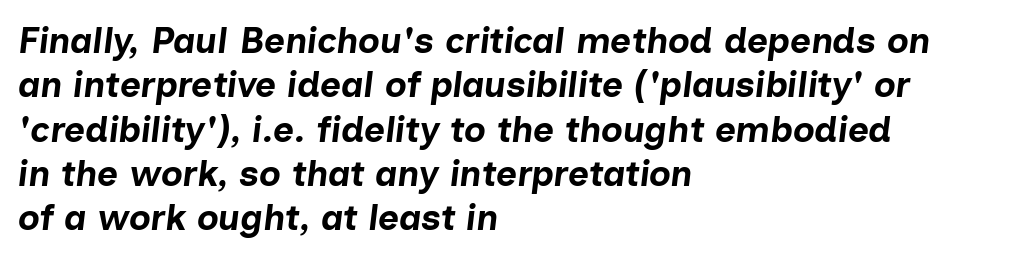
Q: Is the text bold? A: Yes.
Q: Is the text italic (slanted)? A: Yes, it leans right by about 7 degrees.
Q: Is the text underlined? A: No.
Q: How is the paragraph aligned? A: Left-aligned.
Q: Is the spacing between letters normal or unusually wide? A: Normal.
Q: Width (condensed, normal, or wide)? A: Normal.
Q: Stroke contrast? A: Low.
Q: x-height? A: Medium.
Q: Monospaced? A: No.
